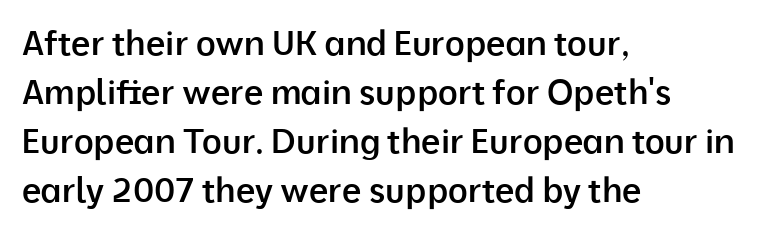
{"serif": "no", "italic": "no", "bold": "semi", "weight": "semibold", "width": "normal", "stroke_contrast": "low", "x_height": "medium", "monospaced": "no", "underline": "no", "align": "left", "line_spacing": "normal", "line_spacing_ratio": 1.44, "letter_spacing": "normal", "letter_spacing_em": 0.0, "glyph_px": 34}
